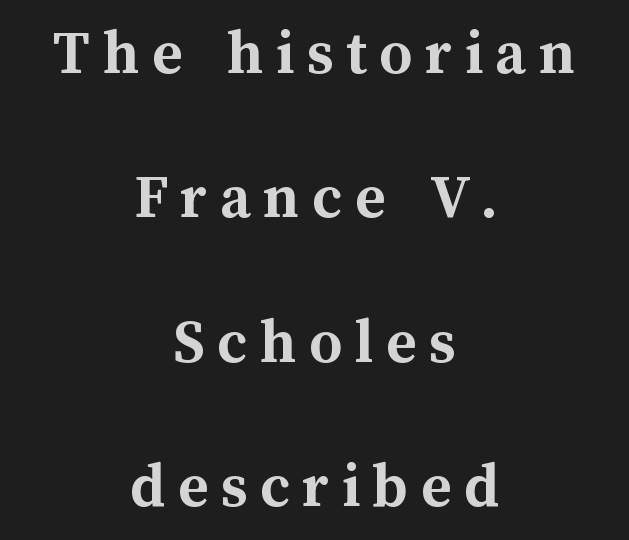
{"italic": "no", "bold": "yes", "weight": "semibold", "width": "normal", "stroke_contrast": "medium", "x_height": "medium", "monospaced": "no", "underline": "no", "align": "center", "line_spacing": "loose", "line_spacing_ratio": 2.22, "glyph_px": 65}
